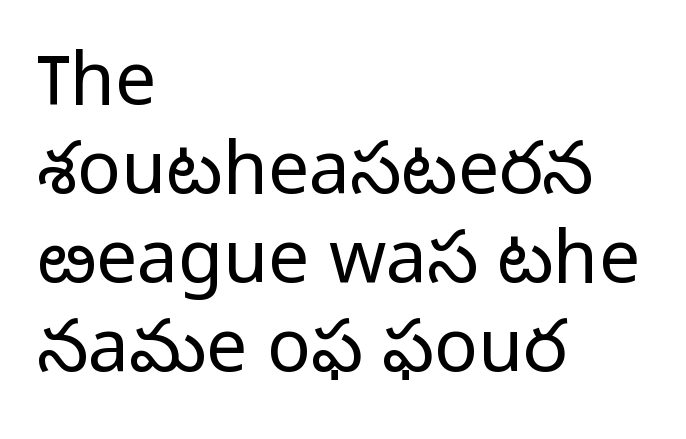
Caption: multi-line text, flush left, ragged right. Letters rest on an invisible, unmarked baseline. Spacing between characters is what you'd get straight out of the box. Weight class: somewhere from thin through regular.
